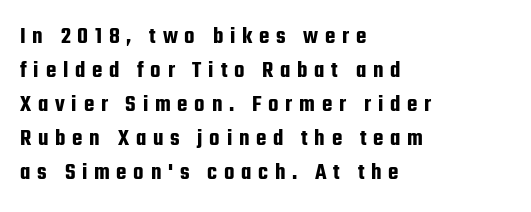
The vertical gap from one line to the next is medium. The text block is weighted toward the left margin, trailing off unevenly rightward. Nobody drew a line under any word here. Tall strokes in this sample are plumb rather than angled.
